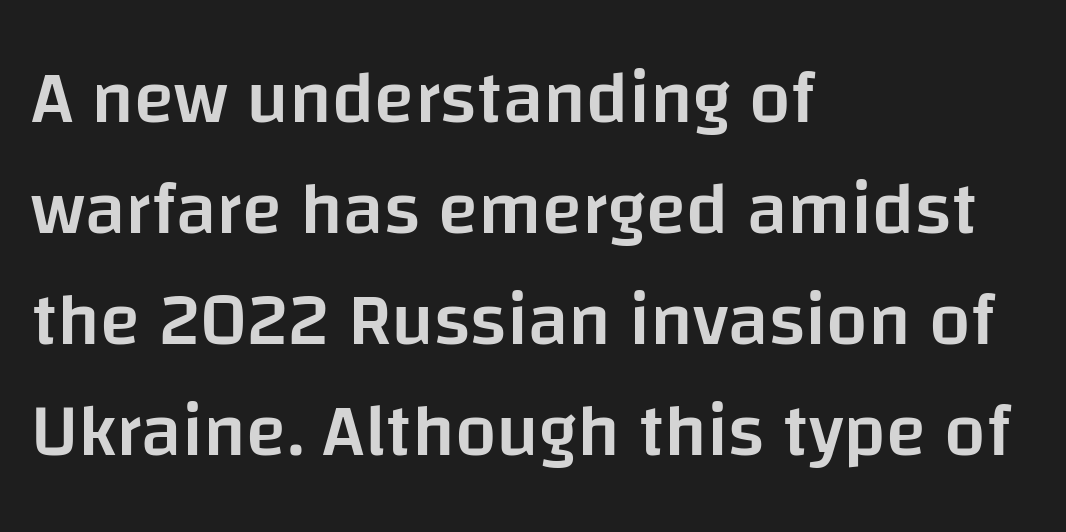
The image shows 74 px semibold sans-serif type, upright; set left-aligned, normal line spacing (1.5x), normal letter spacing, not underlined; low stroke contrast and a large x-height.
